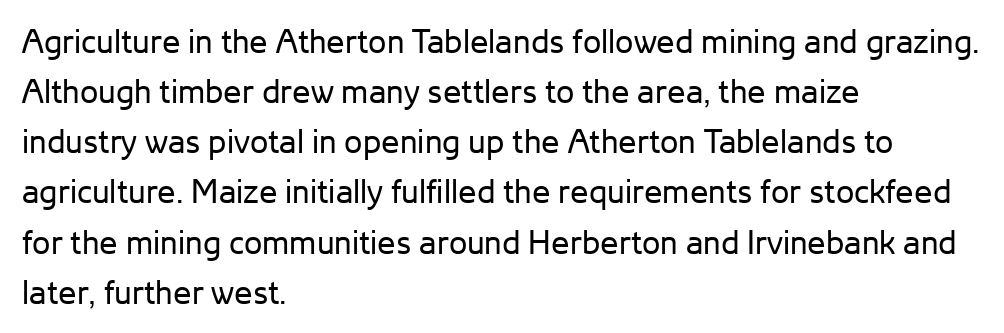
The image shows 33 px regular-weight sans-serif type, upright; set left-aligned, normal line spacing (1.52x), normal letter spacing, not underlined; low stroke contrast and a medium x-height.
